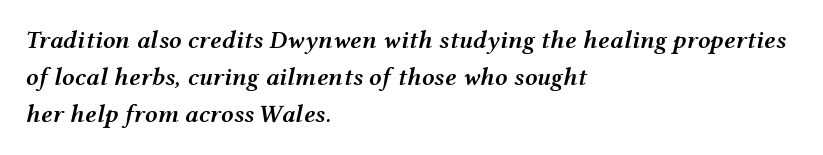
Just letters on the line, the space beneath them empty. These lines stack with their left ends in a neat column. The rows are spaced the way most documents space them. This rendering leaves character spacing at its baseline value.
